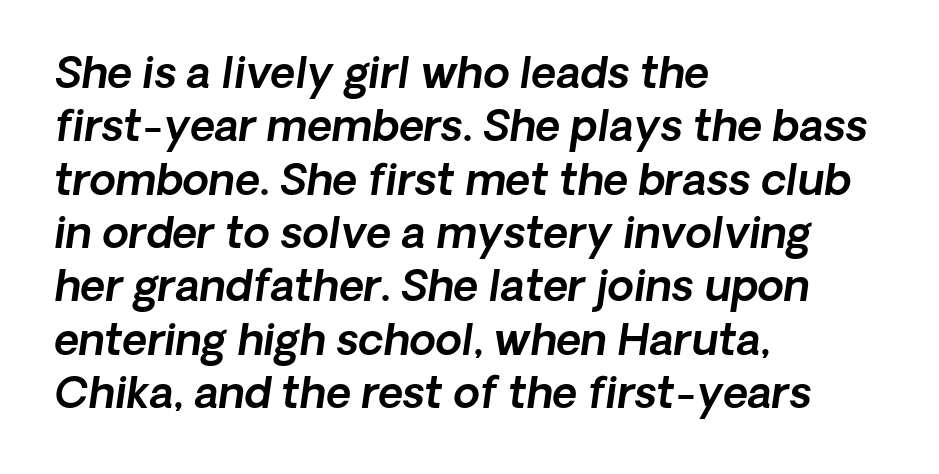
{"italic": "yes", "lean": "right", "slant_degrees": 8, "width": "normal", "x_height": "medium", "monospaced": "no", "underline": "no", "align": "left", "line_spacing_ratio": 1.24, "letter_spacing": "normal", "letter_spacing_em": 0.0, "glyph_px": 43}
